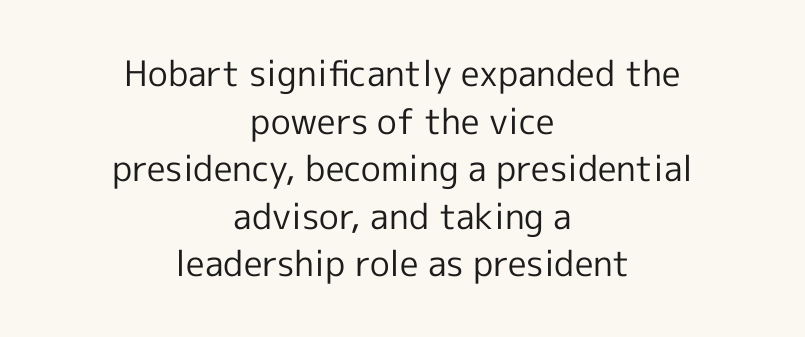
Summary of weight: not heavy and not bold. Decoration check: the copy has no underline. Compared with a flush-left layout, this one balances lines on the center instead. Tracking here is standard; glyphs follow each other at the usual distance. Normally led — the rows are evenly, conventionally spaced.
